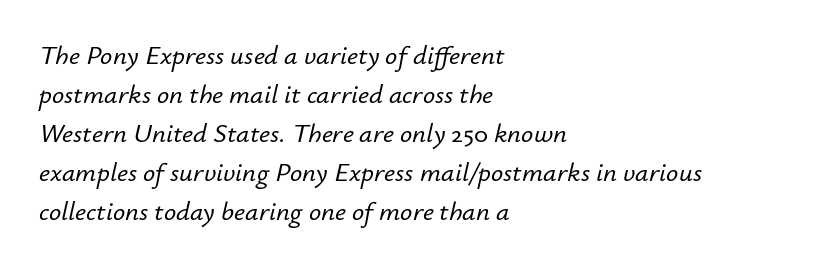
Q: Is the text italic (slanted)? A: Yes, it leans right by about 12 degrees.
Q: Is the text underlined? A: No.
Q: How is the paragraph aligned? A: Left-aligned.
Q: Is the spacing between letters normal or unusually wide? A: Normal.
Q: Is the spacing between lines tight, normal or loose? A: Normal.
